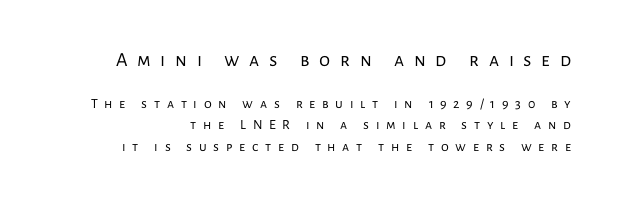
The image shows 20 px text type, upright; set normal line spacing (1.54x), unusually wide letter spacing (+0.48 em), not underlined; the first (top) block is 1.43x larger.
